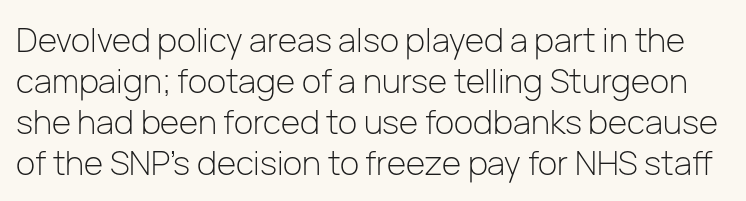
The area under the type is left untouched. Counters stay open thanks to moderate or lighter strokes. The passage shown is typeset with a sans-serif family. Looks like regular typesetting: each glyph gets only the width it needs.
